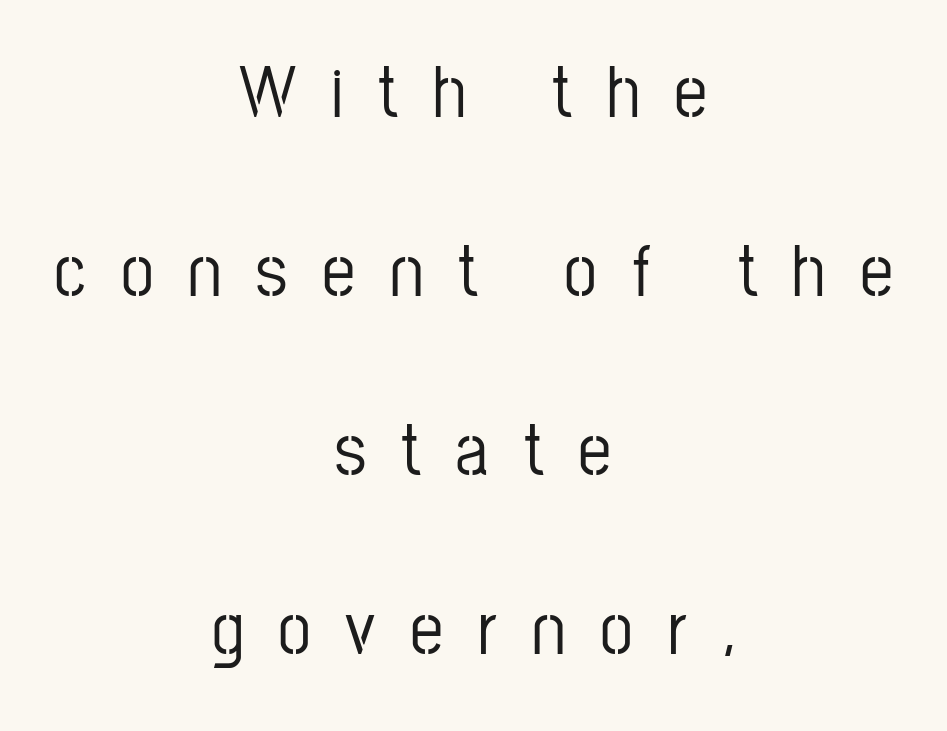
Q: Is the text italic (slanted)? A: No, it is upright.
Q: Is the typeface a serif or a sans-serif typeface? A: Sans-serif.
Q: Is the text underlined? A: No.
Q: How is the paragraph aligned? A: Centered.
Q: Is the spacing between letters normal or unusually wide? A: Unusually wide.
Q: Is the spacing between lines tight, normal or loose? A: Loose.
Q: Width (condensed, normal, or wide)? A: Condensed.
Q: Stroke contrast? A: Low.
Q: x-height? A: Medium.
Q: Monospaced? A: No.
